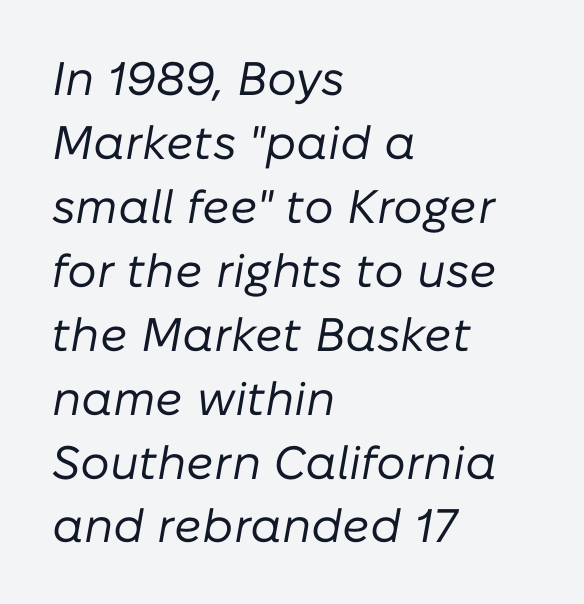
{"italic": "yes", "lean": "right", "slant_degrees": 10, "bold": "no", "weight": "regular", "width": "normal", "stroke_contrast": "low", "x_height": "medium", "monospaced": "no", "underline": "no", "align": "left", "line_spacing": "normal", "line_spacing_ratio": 1.36, "letter_spacing": "normal", "letter_spacing_em": 0.0, "glyph_px": 47}
